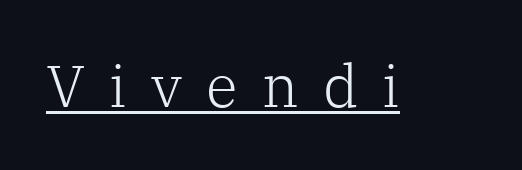
These lines are composed in type with serifs. A baseline rule has been typeset under these characters. Letter spacing: wide. The rendering uses natural spacing where letterforms have individual widths.
